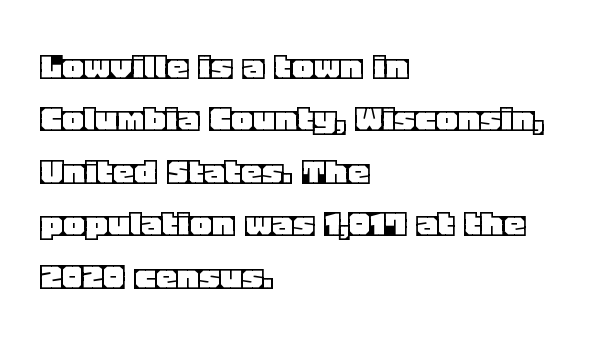
The image shows 42 px text type, upright; set left-aligned, normal line spacing (1.25x), normal letter spacing, not underlined; a large x-height.
